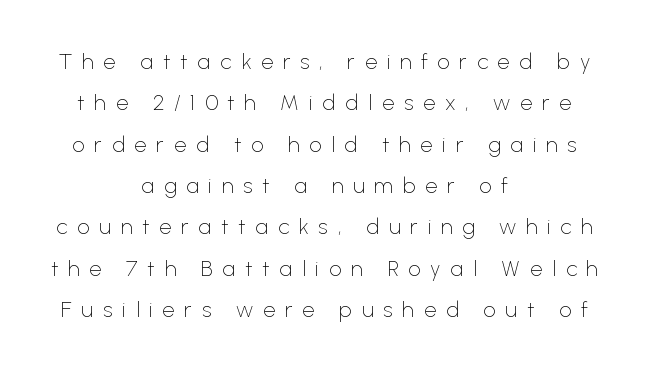
Summary of weight: not heavy and not bold. Notice how the passage keeps no hard edge, just a central spine. Posture: upright roman. The gaps between neighbouring characters are conspicuously large.
